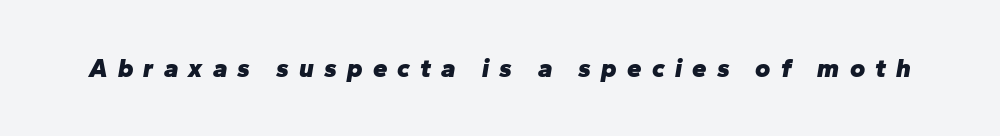
{"italic": "yes", "lean": "right", "slant_degrees": 10, "bold": "yes", "underline": "no", "letter_spacing": "wide", "letter_spacing_em": 0.39, "glyph_px": 26}
